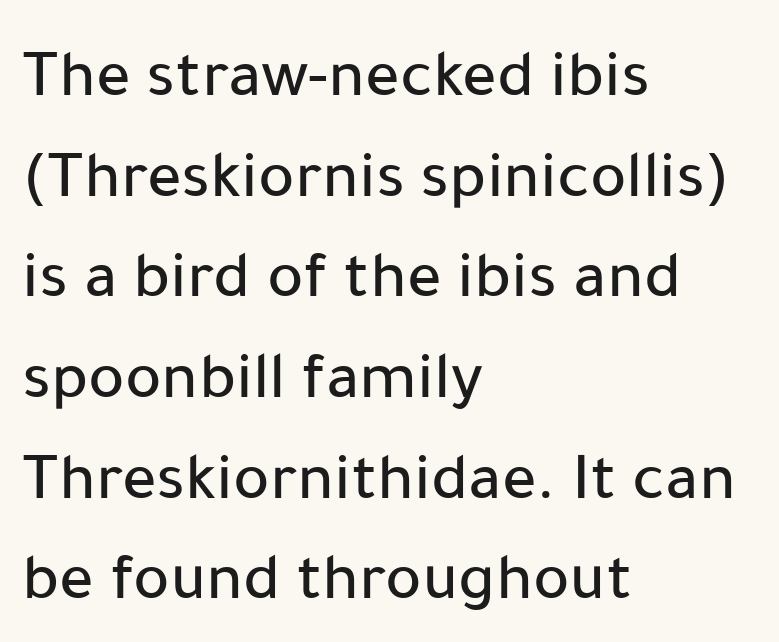
{"serif": "no", "italic": "no", "width": "normal", "stroke_contrast": "low", "x_height": "medium", "monospaced": "no", "underline": "no", "align": "left", "line_spacing": "normal", "line_spacing_ratio": 1.48, "letter_spacing": "normal", "letter_spacing_em": 0.0, "glyph_px": 68}
